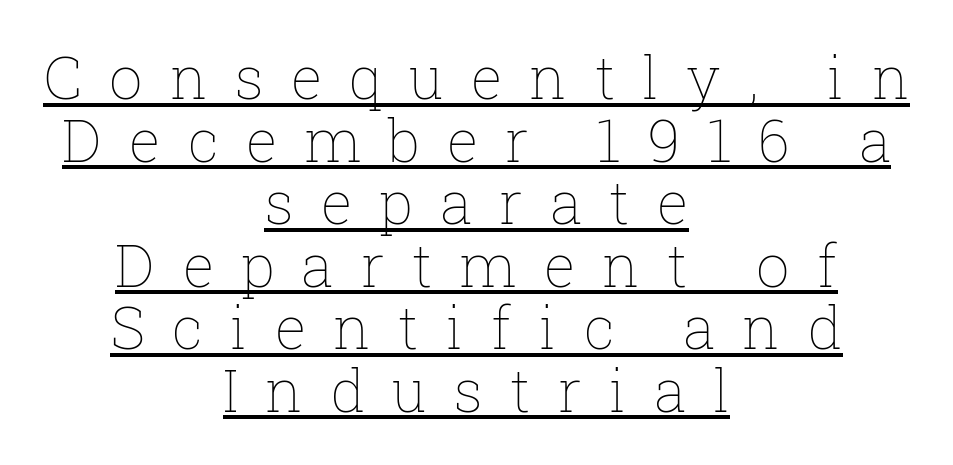
Heaviness? Minimal to ordinary, like unemphasized prose. Like a heading marked for emphasis, these lines bear an underscore. You could not count columns in this text — the font is proportionally spaced. These lines were composed using upright roman letters. In terms of leading, this rendering errs on the cramped side.
